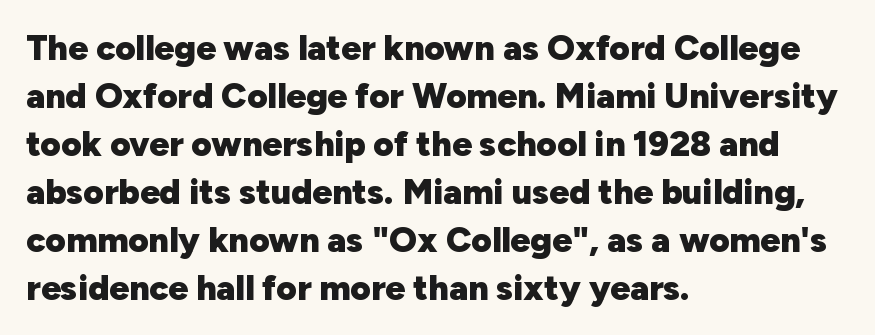
The image shows 35 px heavy sans-serif type, upright; set left-aligned, normal line spacing (1.37x), normal letter spacing, not underlined; low stroke contrast and a medium x-height.
